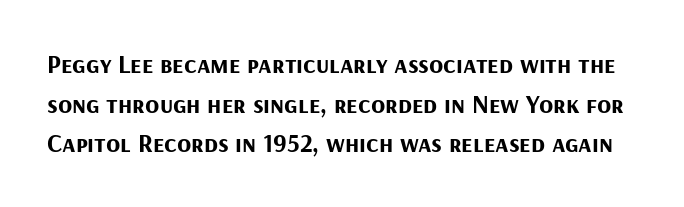
Q: Is the text bold? A: Yes.
Q: Is the text italic (slanted)? A: No, it is upright.
Q: Is the text underlined? A: No.
Q: Is the spacing between letters normal or unusually wide? A: Normal.
Q: Is the spacing between lines tight, normal or loose? A: Normal.
